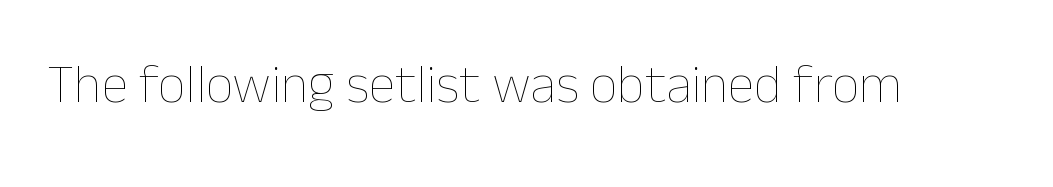
The image shows 54 px thin type, upright; set normal letter spacing, not underlined; low stroke contrast and a medium x-height.
